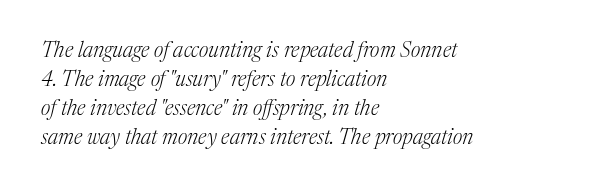
The image shows 21 px text type, italic (leaning right); set left-aligned, normal line spacing (1.38x), normal letter spacing, not underlined.
